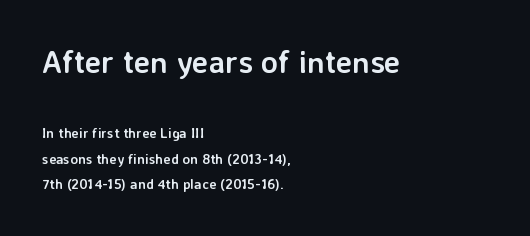
{"serif": "no", "italic": "no", "bold": "yes", "weight": "semibold", "width": "normal", "stroke_contrast": "low", "x_height": "medium", "monospaced": "no", "underline": "no", "align": "left", "line_spacing_ratio": 1.84, "letter_spacing": "normal", "letter_spacing_em": 0.0, "larger_block": "first", "size_ratio": 2.21, "glyph_px": 31}
